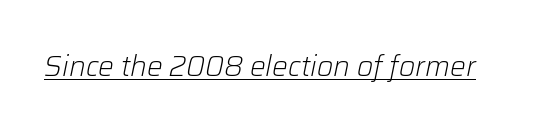
Q: Is the text bold? A: No.
Q: Is the text italic (slanted)? A: Yes, it leans right by about 12 degrees.
Q: Is the text underlined? A: Yes.
Q: Is the spacing between letters normal or unusually wide? A: Normal.
Q: Width (condensed, normal, or wide)? A: Normal.
Q: Stroke contrast? A: Low.
Q: x-height? A: Medium.
Q: Monospaced? A: No.
